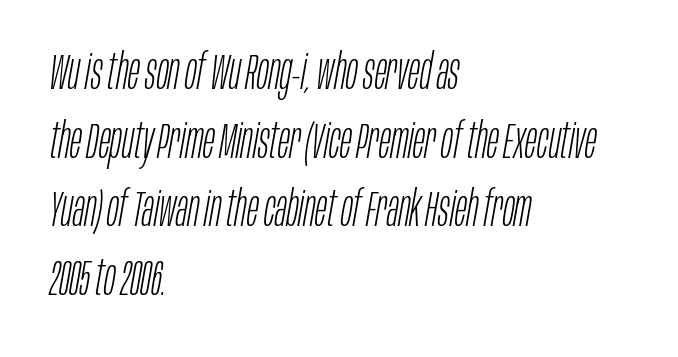
{"italic": "yes", "lean": "right", "slant_degrees": 10, "bold": "no", "weight": "light", "width": "condensed", "stroke_contrast": "low", "x_height": "large", "monospaced": "no", "underline": "no", "align": "left", "line_spacing": "normal", "line_spacing_ratio": 1.4, "letter_spacing": "normal", "letter_spacing_em": 0.0, "glyph_px": 49}
